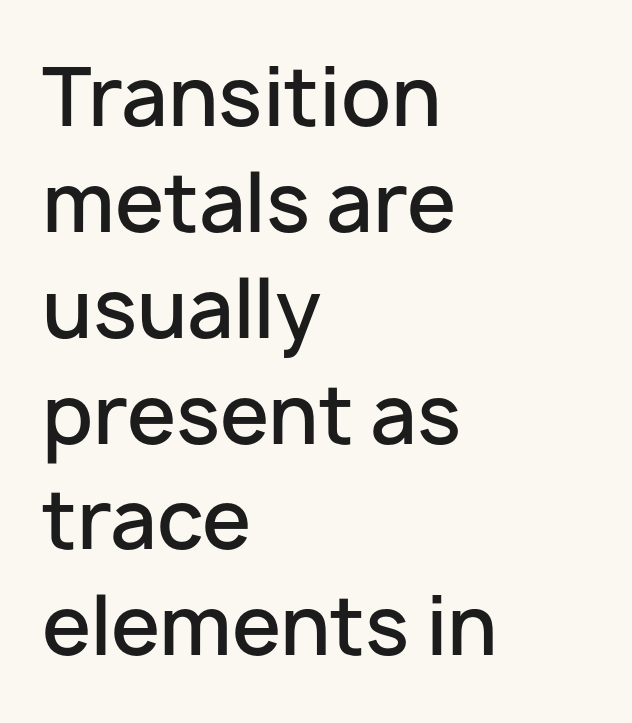
Q: Is the text bold? A: Semi-bold.
Q: Is the text italic (slanted)? A: No, it is upright.
Q: Is the typeface a serif or a sans-serif typeface? A: Sans-serif.
Q: Is the text underlined? A: No.
Q: How is the paragraph aligned? A: Left-aligned.
Q: Is the spacing between letters normal or unusually wide? A: Normal.
Q: Is the spacing between lines tight, normal or loose? A: Normal.
Q: Width (condensed, normal, or wide)? A: Normal.
Q: Stroke contrast? A: Low.
Q: x-height? A: Medium.
Q: Monospaced? A: No.
